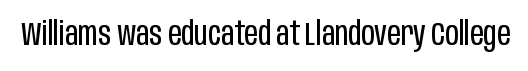
The image shows 33 px regular-weight, condensed sans-serif type, upright; set normal letter spacing, not underlined; low stroke contrast and a large x-height.
